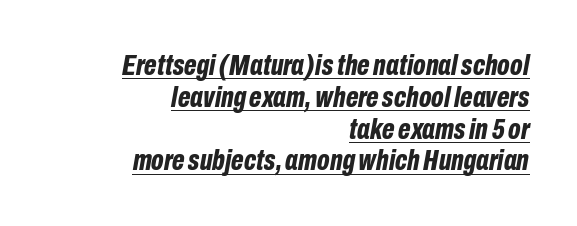
The image shows 30 px bold, condensed type, italic (leaning right); set right-aligned, tight line spacing (1.06x), normal letter spacing, underlined; low stroke contrast and a medium x-height.
